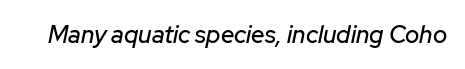
{"italic": "yes", "lean": "right", "slant_degrees": 12, "underline": "no", "letter_spacing": "normal", "letter_spacing_em": 0.0, "glyph_px": 24}
